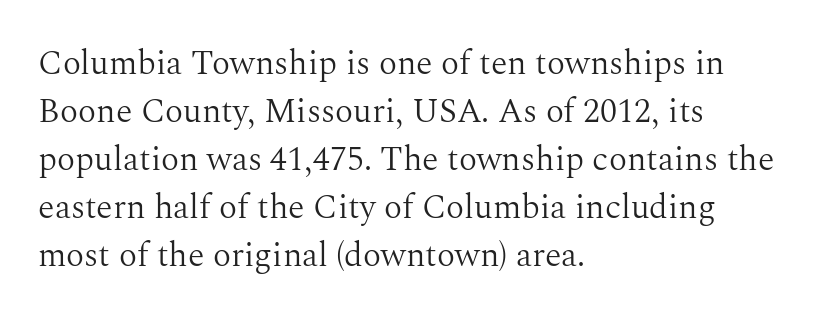
The rendering uses natural spacing where letterforms have individual widths. How are the letters spaced? Ordinarily, with no added tracking. Regarding leading, the lines here are spaced in the standard way. The letters stand straight up with perfectly vertical stems. Letters rest on an invisible, unmarked baseline. Layout note: lines flush left.
